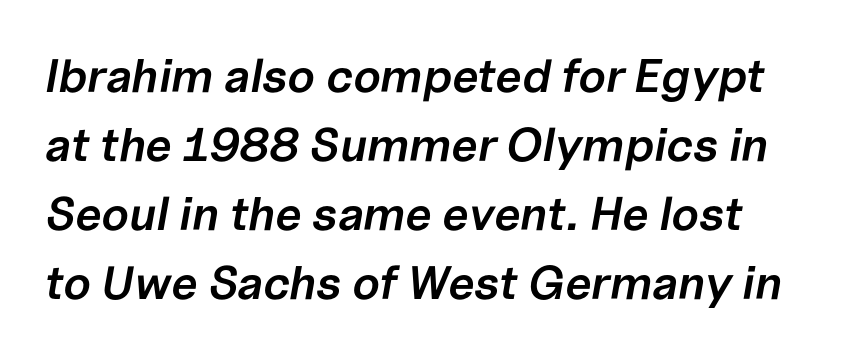
The image shows 47 px semibold type, italic (leaning right); set normal line spacing (1.47x), normal letter spacing, not underlined; low stroke contrast and a medium x-height.
